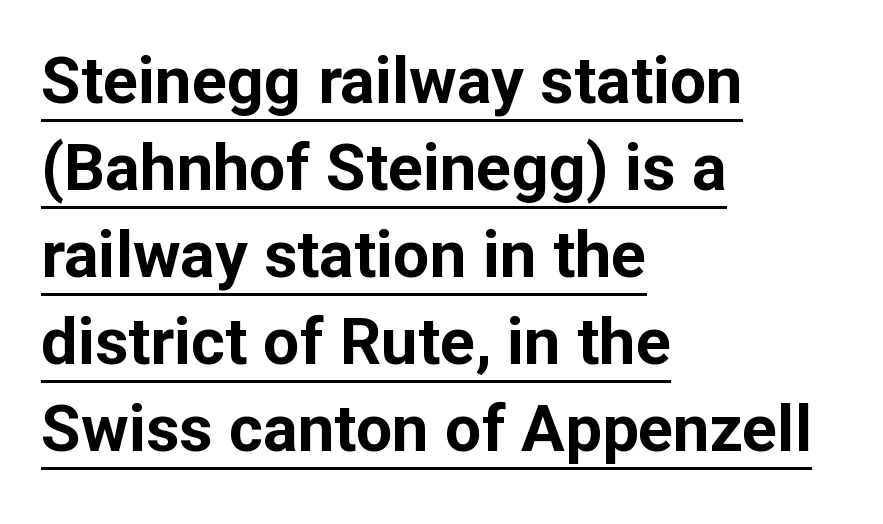
The passage shown is emphatically bold. The type is set solid horizontally, with unmodified tracking. Is this a sans? Yes — the strokes have no serifs. Students, observe: this is what conventionally led text looks like. The typesetter has applied underlining to the passage shown. Upright lettering throughout.
